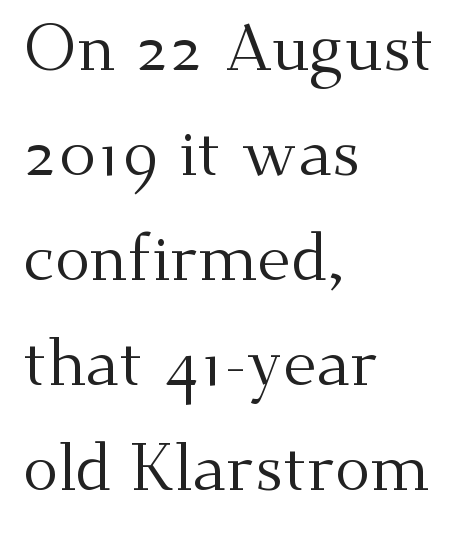
{"serif": "yes", "italic": "no", "bold": "no", "weight": "regular", "width": "normal", "stroke_contrast": "medium", "x_height": "small", "monospaced": "no", "underline": "no", "align": "left", "line_spacing": "normal", "line_spacing_ratio": 1.59, "letter_spacing": "normal", "letter_spacing_em": 0.0, "glyph_px": 66}
